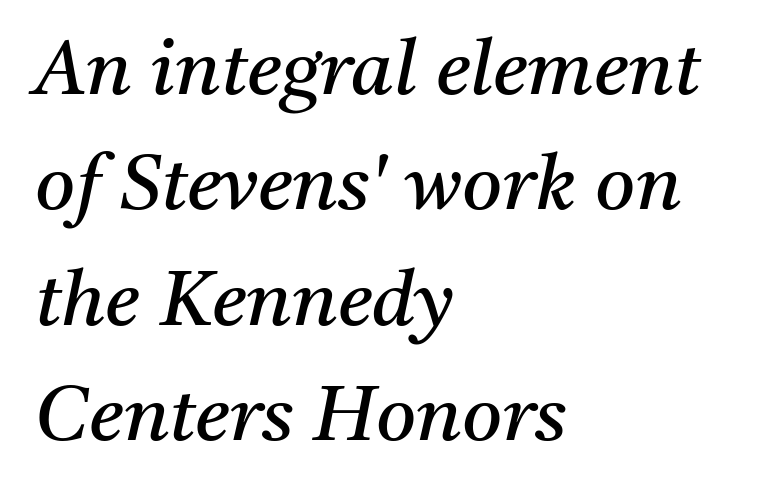
Has an underline been added? It has not. Spacing verdict: proportional, widths tailored to each character. The letters look calm and open, with moderate or lighter stems. You could call the tracking neutral — neither tight nor loose. Every character sits at an angle, as italics do.
